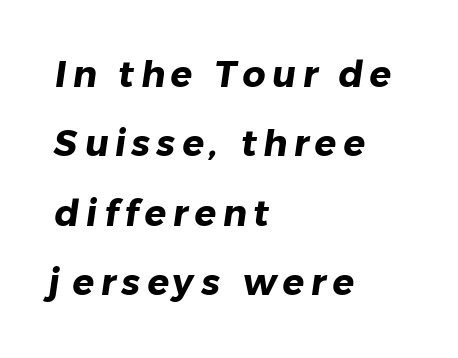
Horizontally, the lines are justified to the leading edge only. A typesetter would call this proportional, since set widths differ per character. The glyphs in this specimen are sans serif. Look at the stroke-to-counter ratio: heavy, a bold. The block of text is sparse from top to bottom, with ample space between rows.
